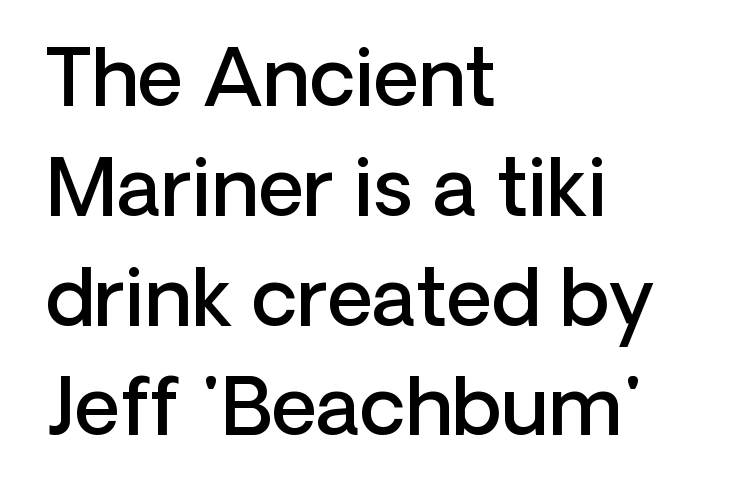
The image shows 79 px semibold sans-serif type, upright; set left-aligned, normal line spacing (1.39x), normal letter spacing, not underlined; low stroke contrast and a medium x-height.
